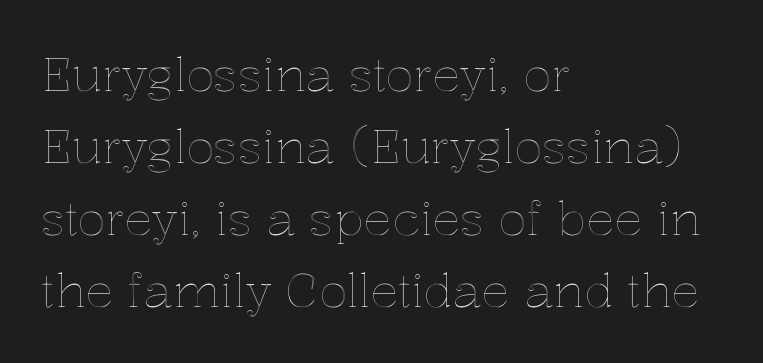
The image shows 47 px text type, upright; set left-aligned, normal line spacing (1.53x), normal letter spacing, not underlined; a medium x-height.
